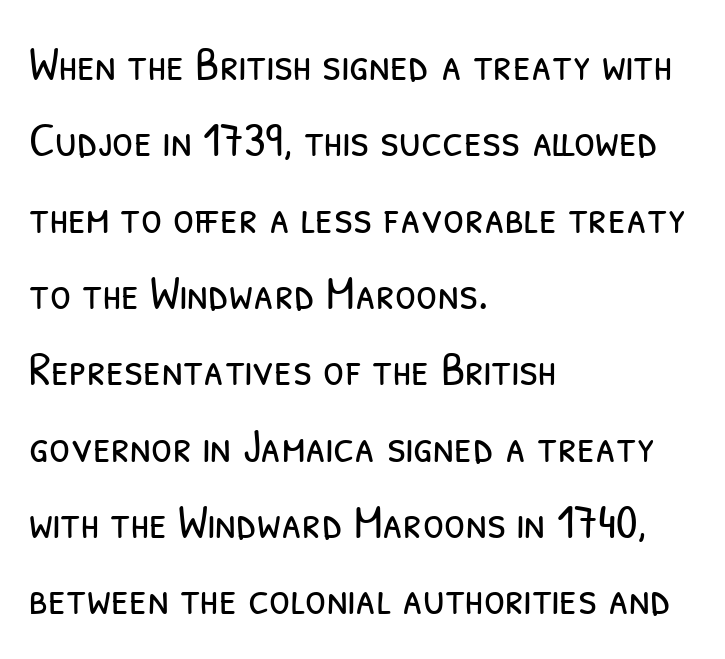
Q: Is the text bold? A: No.
Q: Is the typeface a serif or a sans-serif typeface? A: Sans-serif.
Q: Is the text underlined? A: No.
Q: How is the paragraph aligned? A: Left-aligned.
Q: Is the spacing between letters normal or unusually wide? A: Normal.
Q: Is the spacing between lines tight, normal or loose? A: Normal.
Q: Width (condensed, normal, or wide)? A: Condensed.
Q: Stroke contrast? A: Low.
Q: x-height? A: Medium.
Q: Monospaced? A: No.
